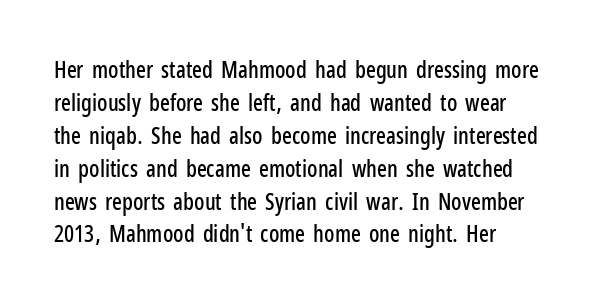
The image shows 23 px text type, upright; set normal line spacing (1.43x), normal letter spacing, not underlined.
